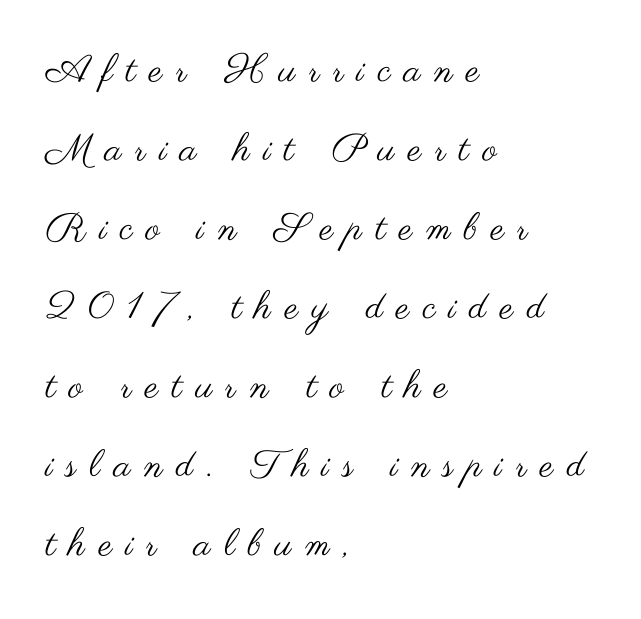
Each stroke keeps to a modest, everyday thickness or less. Glyph-to-glyph distance is far greater than everyday printed text. The glyphs in this specimen are sans serif. The designer dialed line spacing up above the default. Nobody drew a line under any word here.
